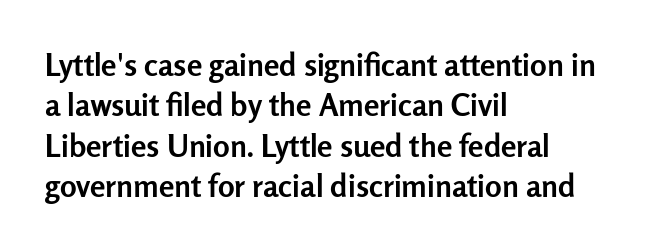
Here the designer chose a conventional face with non-uniform glyph widths. The tracking reads as untouched default to a designer's eye. Quick note: underline off. Note: no serifs on the glyphs. Stroke thickness is high; the sample reads as a true bold. Leftover space on each line is placed entirely after the last word.
